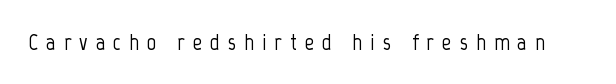
{"italic": "no", "underline": "no", "letter_spacing": "wide", "letter_spacing_em": 0.35, "glyph_px": 23}
